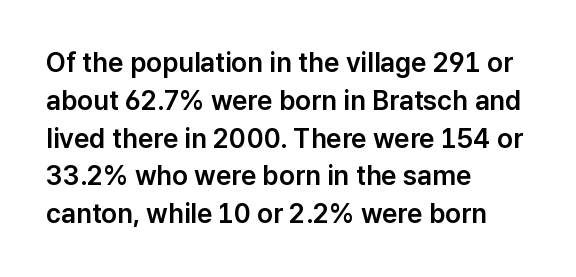
Q: Is the text italic (slanted)? A: No, it is upright.
Q: Is the text underlined? A: No.
Q: How is the paragraph aligned? A: Left-aligned.
Q: Is the spacing between letters normal or unusually wide? A: Normal.
Q: Is the spacing between lines tight, normal or loose? A: Normal.
